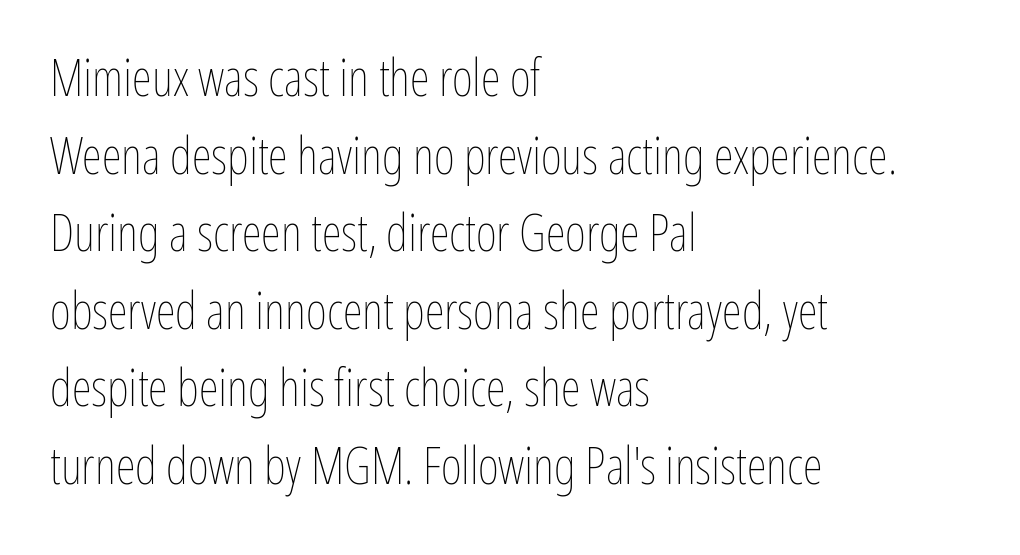
{"italic": "no", "bold": "no", "weight": "thin", "width": "condensed", "stroke_contrast": "low", "x_height": "medium", "monospaced": "no", "underline": "no", "align": "left", "line_spacing": "normal", "line_spacing_ratio": 1.52, "letter_spacing": "normal", "letter_spacing_em": 0.0, "glyph_px": 51}
